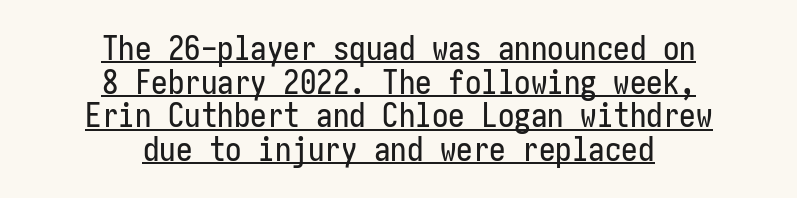
Each new line begins almost immediately beneath the previous one. Italic? Not at all — the glyphs are vertical. Students, note that the glyphs here touch the page at normal intervals. The glyphs in this specimen are sans serif.
